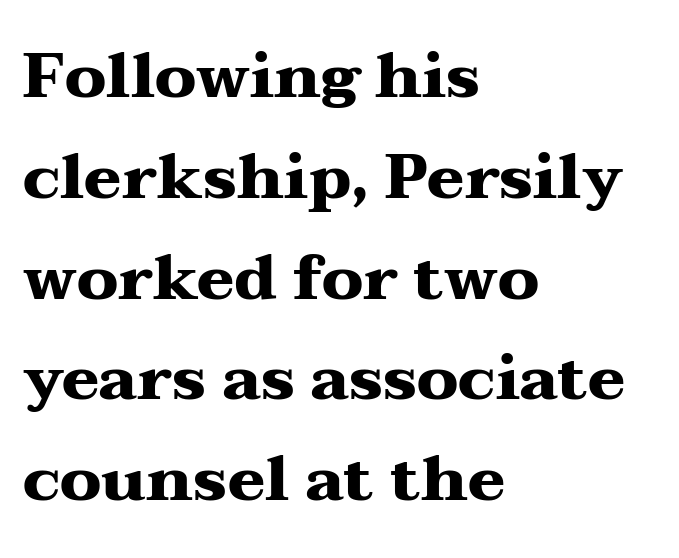
Heavy-handed strokes throughout: this text is bold. If you drew a line through each stem, it would be perfectly vertical. Regarding serifs, this sample has them. One glance says typical: line gaps are just what's usual. Here the glyphs are tracked normally, forming tight word shapes. A classic flush-left, rag-right setting is used for this passage.
